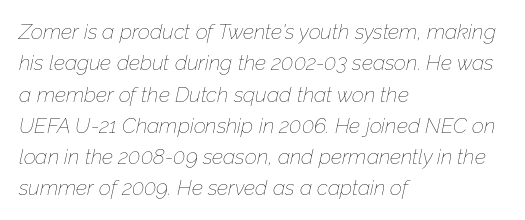
Q: Is the text bold? A: No.
Q: Is the text italic (slanted)? A: Yes, it leans right by about 12 degrees.
Q: Is the text underlined? A: No.
Q: How is the paragraph aligned? A: Left-aligned.
Q: Is the spacing between letters normal or unusually wide? A: Normal.
Q: Is the spacing between lines tight, normal or loose? A: Normal.
